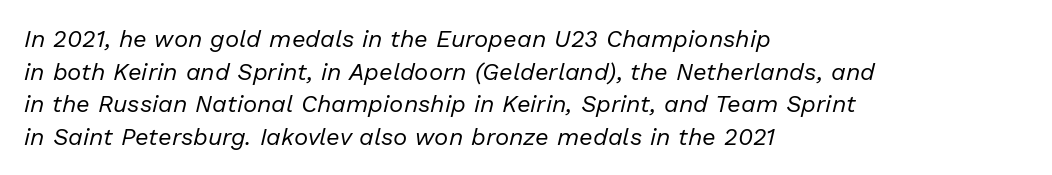
{"italic": "yes", "lean": "right", "slant_degrees": 13, "bold": "no", "underline": "no", "align": "left", "line_spacing": "normal", "line_spacing_ratio": 1.36, "letter_spacing": "normal", "letter_spacing_em": 0.0, "glyph_px": 24}
